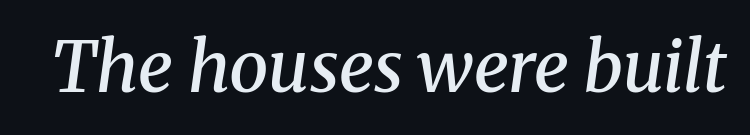
The image shows 70 px semibold serif type, italic (leaning right); set normal letter spacing, not underlined; medium stroke contrast and a medium x-height.
